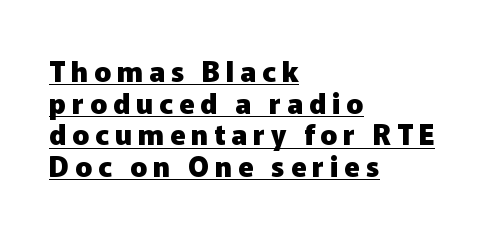
The image shows 28 px heavy sans-serif type, upright; set left-aligned, tight line spacing (1.13x), unusually wide letter spacing (+0.21 em), underlined; low stroke contrast and a medium x-height.
